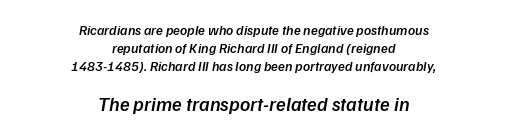
The image shows 20 px text type, italic (leaning right); set centered, normal line spacing (1.29x), normal letter spacing, not underlined; the second (bottom) block is 1.43x larger.
